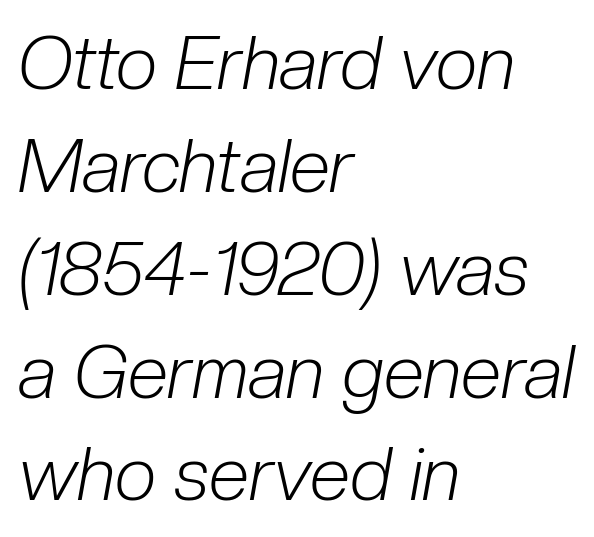
The image shows 74 px light, condensed type, italic (leaning right); set left-aligned, normal line spacing (1.39x), normal letter spacing, not underlined; low stroke contrast and a medium x-height.
